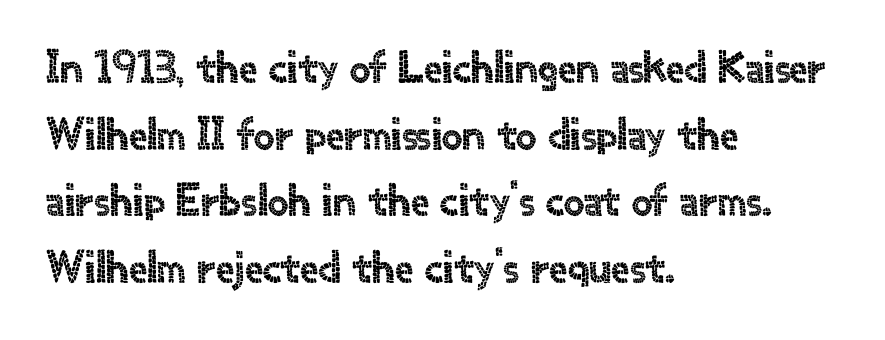
{"serif": "no", "italic": "no", "width": "normal", "x_height": "small", "monospaced": "no", "underline": "no", "align": "left", "line_spacing": "normal", "line_spacing_ratio": 1.45, "letter_spacing": "normal", "letter_spacing_em": 0.0, "glyph_px": 46}
